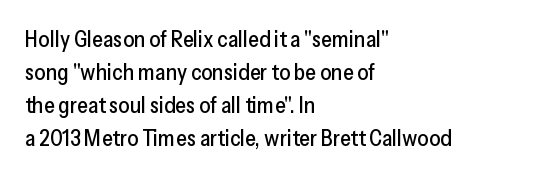
The image shows 22 px text type, upright; set left-aligned, normal line spacing (1.5x), normal letter spacing, not underlined.
